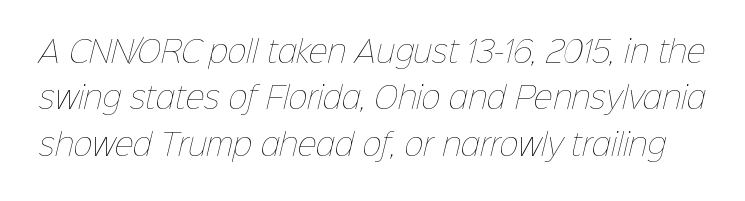
The image shows 29 px thin type; set normal line spacing (1.6x), normal letter spacing, not underlined; low stroke contrast and a medium x-height.
